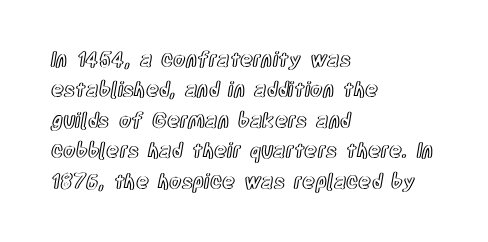
The image shows 20 px text type; set left-aligned, normal line spacing (1.52x), normal letter spacing, not underlined.
